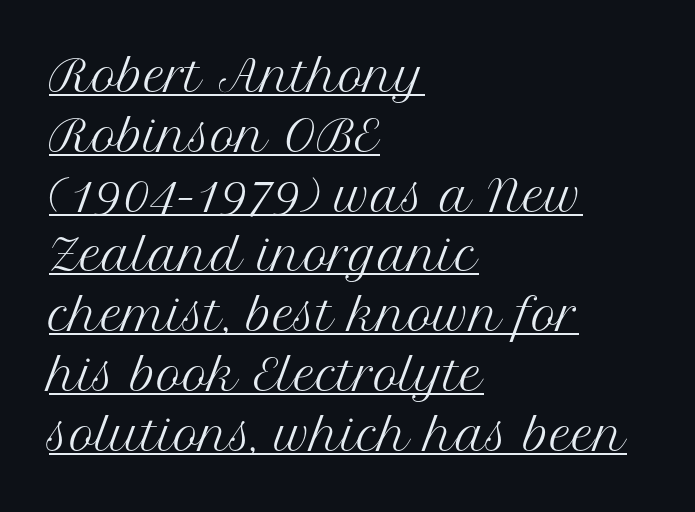
A typesetter would call this proportional, since set widths differ per character. A typesetter would label this face a serif. The rendering anchors every line to the left-hand side. A continuous stroke trails under the words, as in a hyperlink. The typeface has the unassuming heft of standard copy or less. Does the leading feel generous? No, just average.
